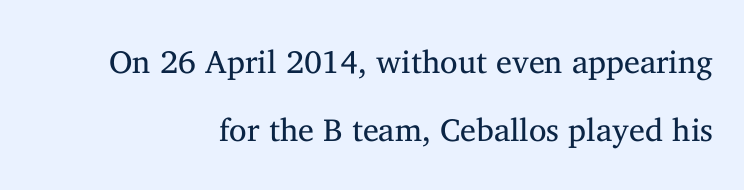
The image shows 32 px regular-weight serif type, upright; set right-aligned, loose line spacing (2.13x), normal letter spacing, not underlined; medium stroke contrast and a medium x-height.
